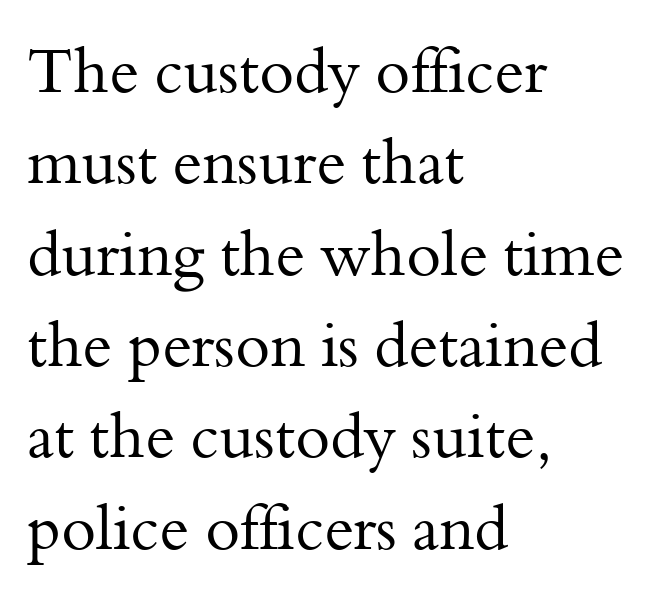
Q: Is the text bold? A: No.
Q: Is the text italic (slanted)? A: No, it is upright.
Q: Is the typeface a serif or a sans-serif typeface? A: Serif.
Q: Is the text underlined? A: No.
Q: How is the paragraph aligned? A: Left-aligned.
Q: Is the spacing between letters normal or unusually wide? A: Normal.
Q: Is the spacing between lines tight, normal or loose? A: Normal.
Q: Width (condensed, normal, or wide)? A: Normal.
Q: Stroke contrast? A: Medium.
Q: x-height? A: Small.
Q: Monospaced? A: No.
